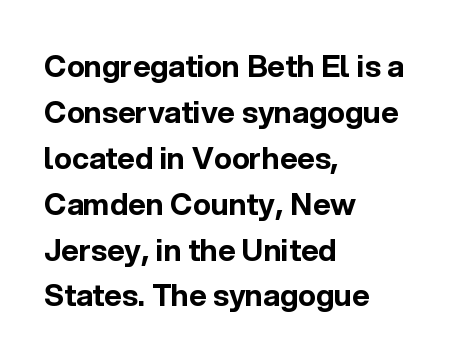
The image shows 30 px bold sans-serif type, upright; set left-aligned, normal line spacing (1.53x), normal letter spacing, not underlined; a medium x-height.
